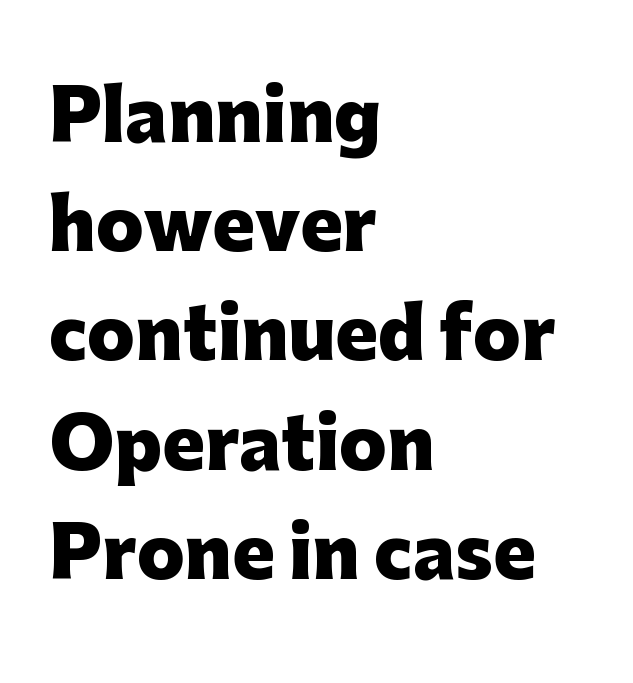
{"serif": "no", "italic": "no", "bold": "yes", "weight": "heavy", "width": "normal", "stroke_contrast": "low", "x_height": "medium", "monospaced": "no", "underline": "no", "align": "left", "line_spacing": "normal", "line_spacing_ratio": 1.56, "letter_spacing": "normal", "letter_spacing_em": 0.0, "glyph_px": 70}
